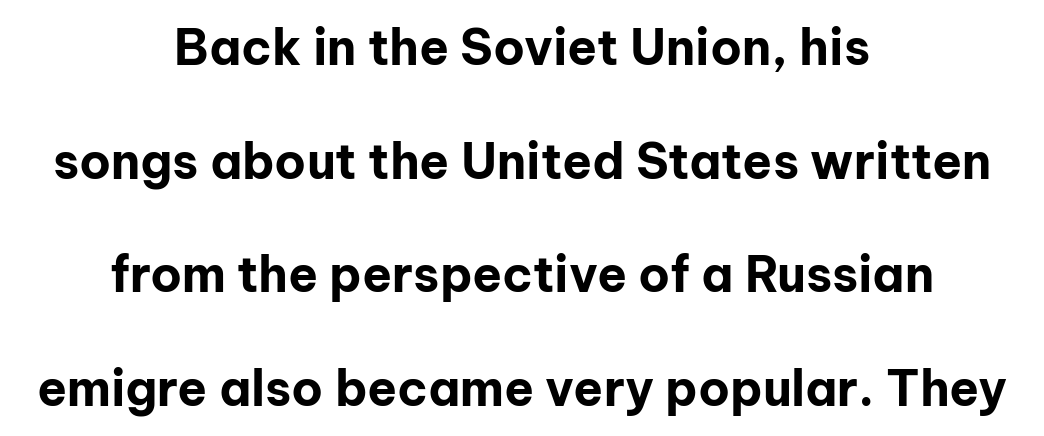
The rag falls on both sides of this text block equally. Does the weight exceed regular? Yes, all the way to bold. This sample trades compactness for vertical openness between lines. The letters advance in unequal steps, a hallmark of proportional type.
